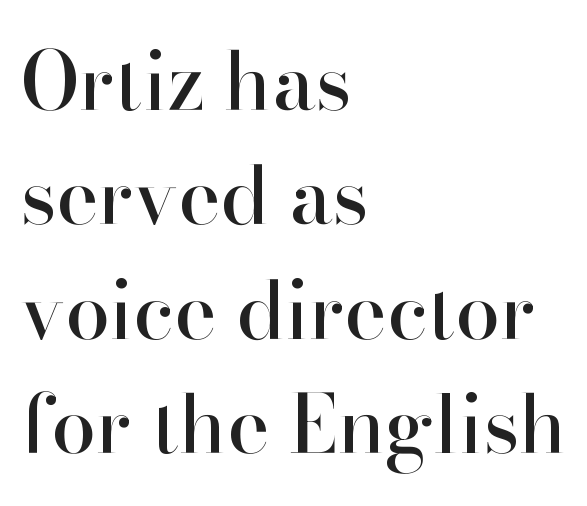
Compared with typical body copy, the letter spacing here is the same. Summary of vertical rhythm: regular, with standard interline spacing. Every row of glyphs begins at an identical x-position on the left. Ascenders rise straight up at ninety degrees. Character widths vary here, with narrow letters taking less room than wide ones.
